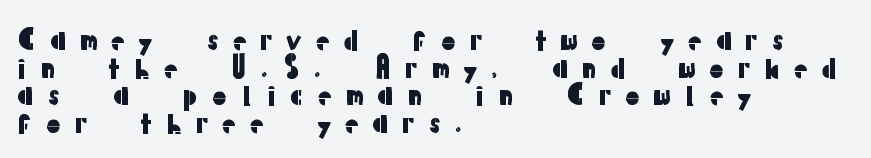
Baseline-to-baseline distance is barely more than the letter height. Look at the tracking — it's clearly loosened, letters drifting apart. A bare baseline throughout the passage. This is sans-serif lettering, the kind often seen on screens and signage.
